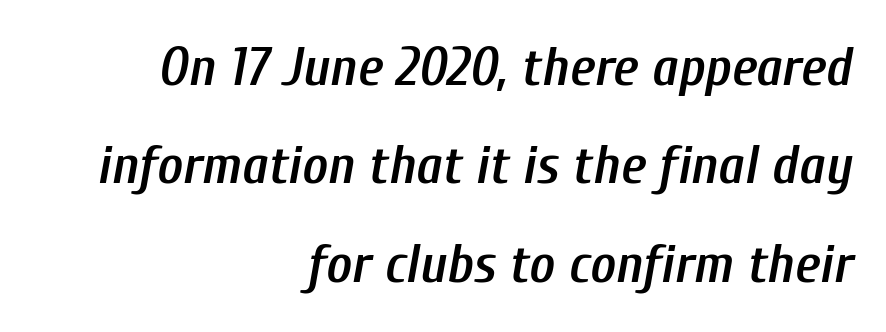
The face used here is proportionally spaced, like ordinary book or web type. Line ends are locked; line starts wander. This is the in-between weight designers call semibold or demi. A typesetter would mark this as italic. What stands out about the letter spacing? Nothing — it is the standard amount. Unmarked baselines from the first word to the last.
